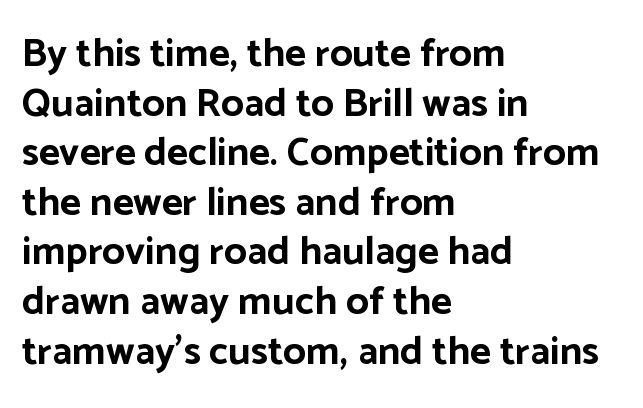
The image shows 40 px bold sans-serif type, upright; set left-aligned, line spacing 1.24x, normal letter spacing, not underlined; low stroke contrast and a medium x-height.
